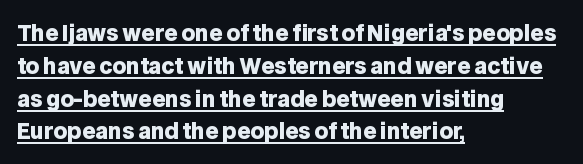
{"italic": "no", "bold": "yes", "underline": "yes", "align": "left", "line_spacing": "normal", "line_spacing_ratio": 1.56, "letter_spacing": "normal", "letter_spacing_em": 0.0, "glyph_px": 21}
